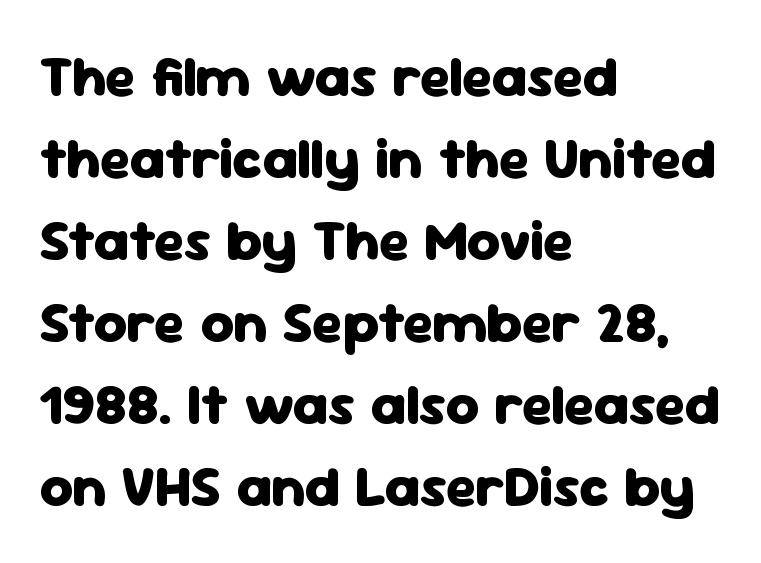
The image shows 57 px heavy sans-serif type, upright; set left-aligned, normal line spacing (1.44x), normal letter spacing, not underlined; low stroke contrast and a medium x-height.
